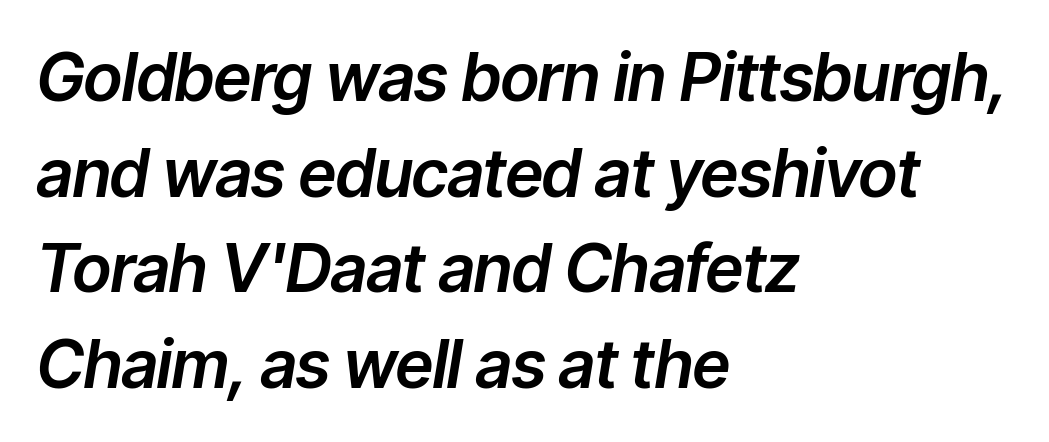
The image shows 66 px text type, italic (leaning right); set left-aligned, normal line spacing (1.45x), normal letter spacing, not underlined; low stroke contrast and a medium x-height.
